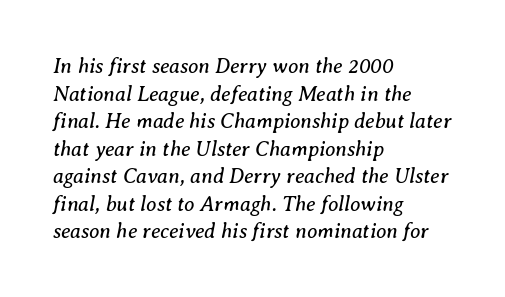
Q: Is the text bold? A: No.
Q: Is the text italic (slanted)? A: Yes, it leans right by about 8 degrees.
Q: Is the text underlined? A: No.
Q: How is the paragraph aligned? A: Left-aligned.
Q: Is the spacing between letters normal or unusually wide? A: Normal.
Q: Is the spacing between lines tight, normal or loose? A: Normal.
